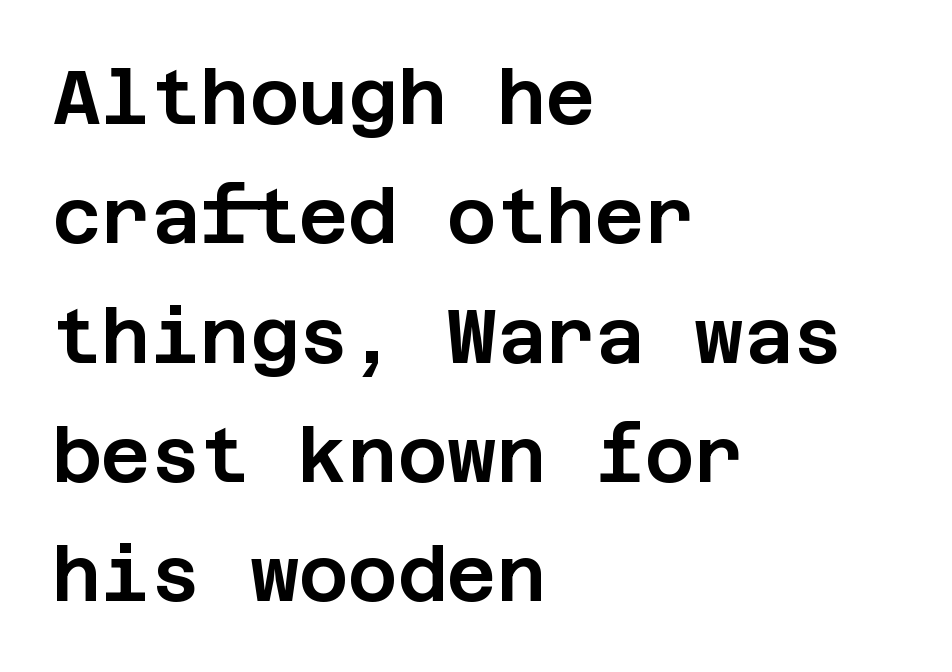
The image shows 76 px sans-serif type, upright; set left-aligned, normal line spacing (1.57x), normal letter spacing, not underlined; low stroke contrast and a large x-height.
